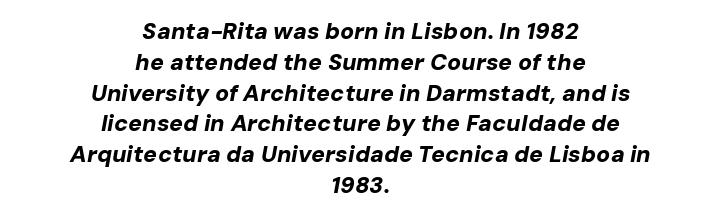
{"italic": "yes", "lean": "right", "slant_degrees": 10, "bold": "yes", "underline": "no", "align": "center", "line_spacing": "normal", "line_spacing_ratio": 1.34, "letter_spacing": "normal", "letter_spacing_em": 0.0, "glyph_px": 23}
